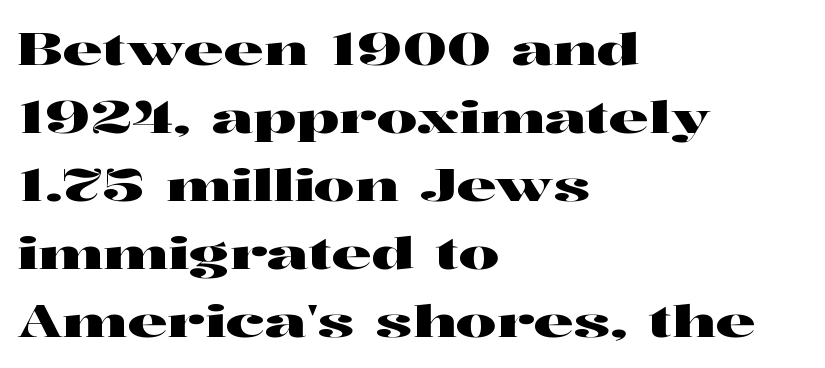
{"serif": "yes", "italic": "no", "width": "wide", "stroke_contrast": "high", "x_height": "medium", "monospaced": "no", "underline": "no", "align": "left", "line_spacing": "normal", "line_spacing_ratio": 1.51, "letter_spacing": "normal", "letter_spacing_em": 0.0, "glyph_px": 45}
